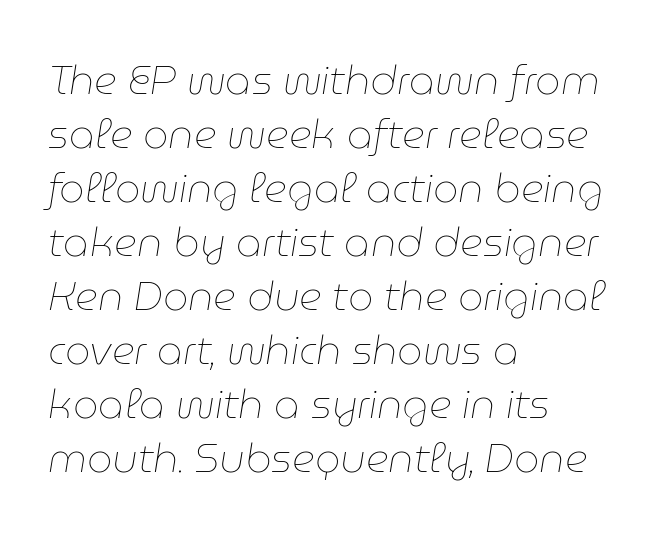
Caption: standard tracking, unaltered. The typeface has the unassuming heft of standard copy or less. The text carries the slant typical of an italic or oblique font. Character widths vary here, with narrow letters taking less room than wide ones.
